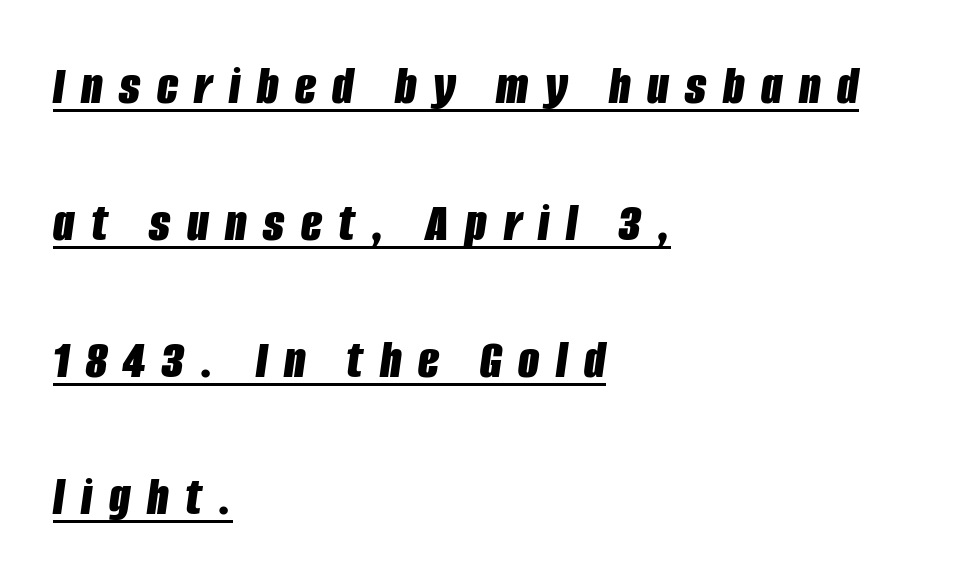
{"italic": "yes", "lean": "right", "slant_degrees": 8, "bold": "yes", "weight": "bold", "width": "condensed", "stroke_contrast": "low", "x_height": "large", "monospaced": "no", "underline": "yes", "align": "left", "line_spacing": "loose", "line_spacing_ratio": 2.49, "letter_spacing": "wide", "letter_spacing_em": 0.3, "glyph_px": 55}
